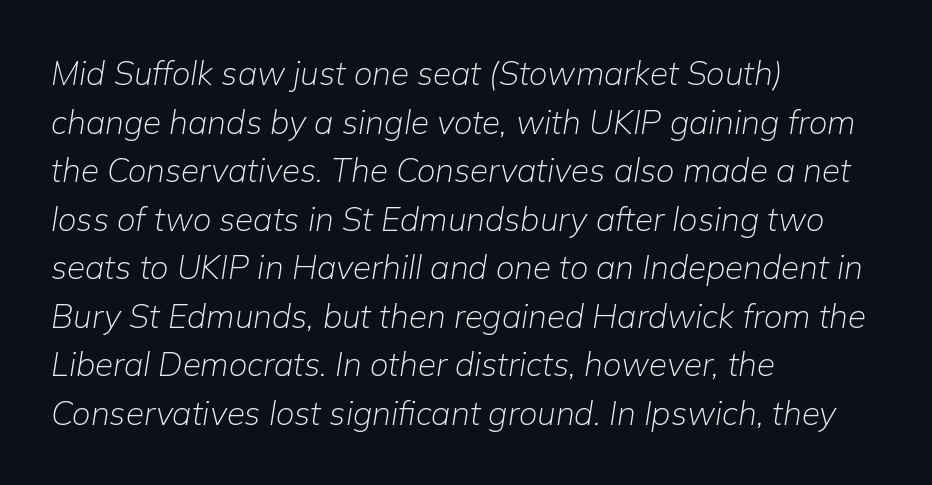
The image shows 33 px light type, italic (leaning right); set left-aligned, normal line spacing (1.47x), normal letter spacing, not underlined; low stroke contrast and a medium x-height.
